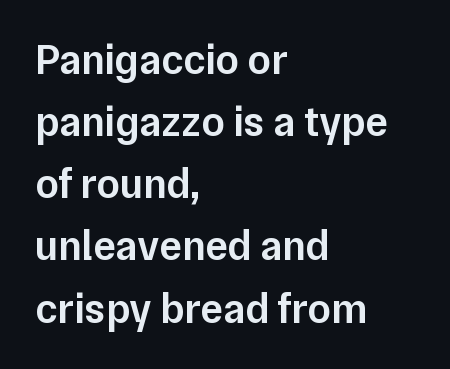
{"serif": "no", "italic": "no", "bold": "semi", "weight": "semibold", "width": "normal", "stroke_contrast": "low", "x_height": "medium", "monospaced": "no", "underline": "no", "align": "left", "line_spacing": "normal", "line_spacing_ratio": 1.48, "letter_spacing": "normal", "letter_spacing_em": 0.0, "glyph_px": 42}
